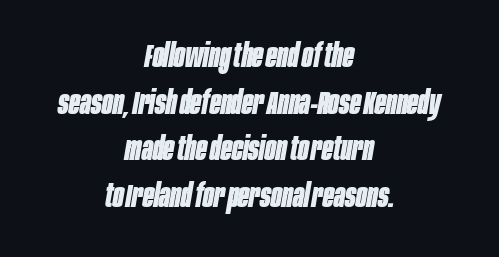
The image shows 32 px bold, condensed type, italic (leaning right); set centered, normal line spacing (1.46x), normal letter spacing, not underlined; low stroke contrast and a large x-height.
